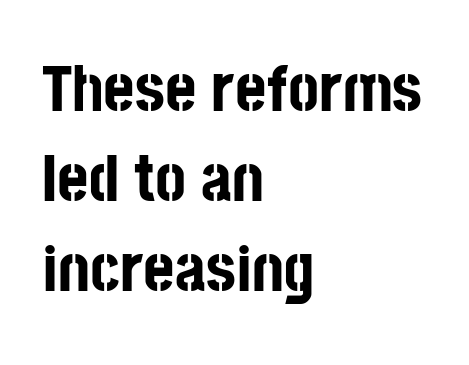
{"serif": "no", "italic": "no", "bold": "yes", "weight": "bold", "width": "condensed", "stroke_contrast": "low", "x_height": "large", "monospaced": "no", "underline": "no", "align": "left", "line_spacing": "normal", "line_spacing_ratio": 1.34, "letter_spacing": "normal", "letter_spacing_em": 0.0, "glyph_px": 67}
